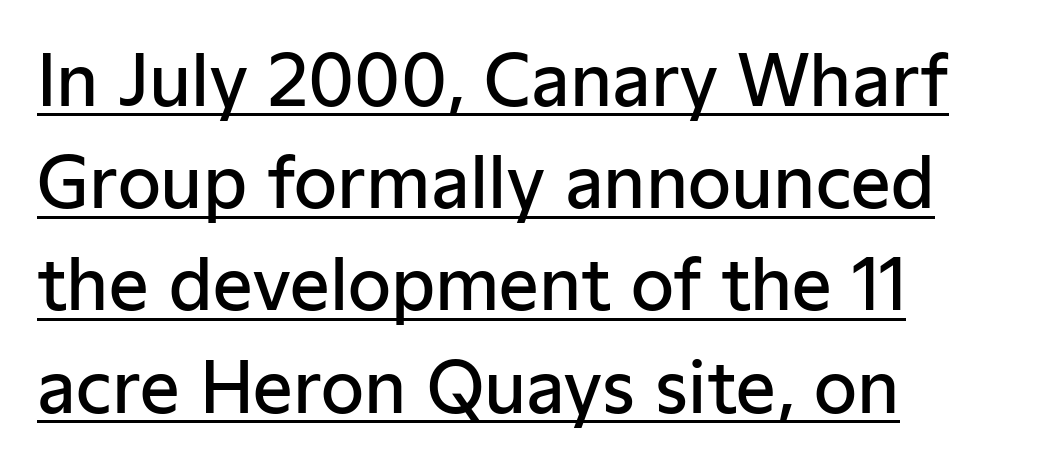
{"serif": "no", "italic": "no", "bold": "semi", "weight": "semibold", "width": "normal", "stroke_contrast": "low", "x_height": "medium", "monospaced": "no", "underline": "yes", "align": "left", "line_spacing": "normal", "line_spacing_ratio": 1.46, "letter_spacing": "normal", "letter_spacing_em": 0.0, "glyph_px": 70}
